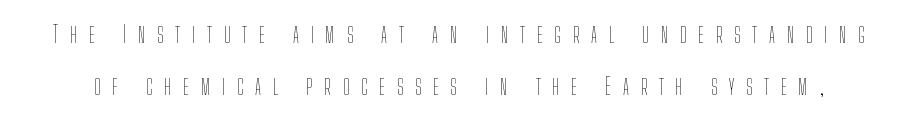
Q: Is the text bold? A: No.
Q: Is the text italic (slanted)? A: No, it is upright.
Q: Is the text underlined? A: No.
Q: Is the spacing between letters normal or unusually wide? A: Unusually wide.
Q: Is the spacing between lines tight, normal or loose? A: Loose.
